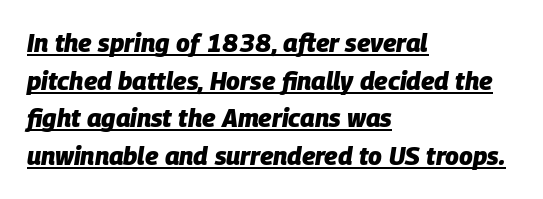
{"italic": "yes", "lean": "right", "slant_degrees": 9, "bold": "yes", "underline": "yes", "align": "left", "line_spacing": "normal", "line_spacing_ratio": 1.51, "letter_spacing": "normal", "letter_spacing_em": 0.0, "glyph_px": 25}
